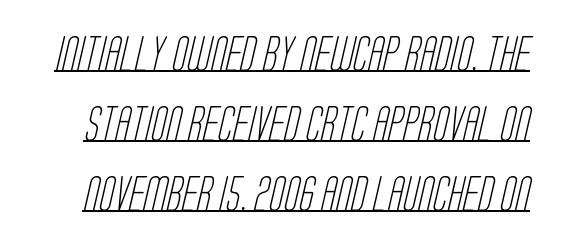
The image shows 35 px light, condensed sans-serif type; set loose line spacing (2.0x), normal letter spacing, underlined; low stroke contrast and a large x-height.
